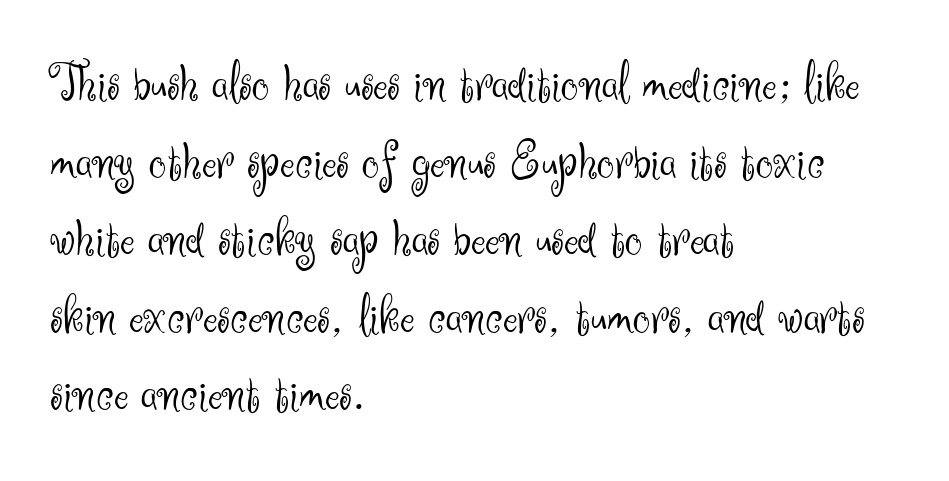
The image shows 55 px light sans-serif type, upright; set left-aligned, normal line spacing (1.41x), normal letter spacing, not underlined; medium stroke contrast and a small x-height.
